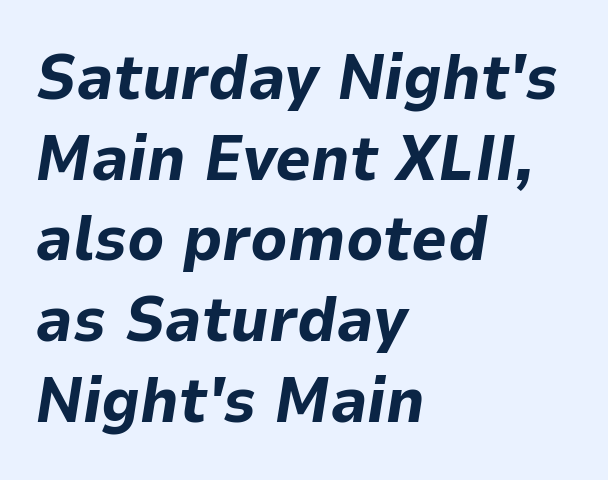
The image shows 63 px bold type, italic (leaning right); set left-aligned, normal line spacing (1.28x), normal letter spacing, not underlined; low stroke contrast and a medium x-height.
